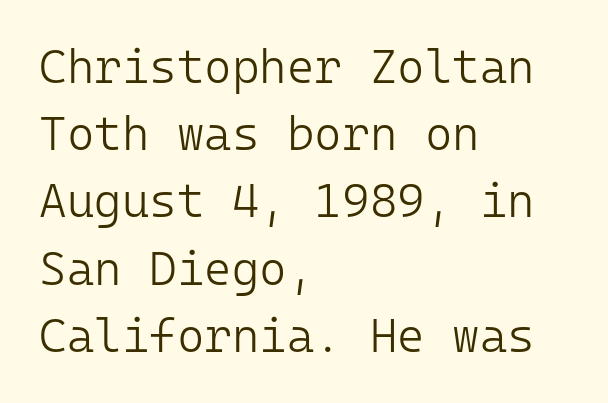
Q: Is the text bold? A: No.
Q: Is the text italic (slanted)? A: No, it is upright.
Q: Is the typeface a serif or a sans-serif typeface? A: Sans-serif.
Q: Is the text underlined? A: No.
Q: How is the paragraph aligned? A: Left-aligned.
Q: Is the spacing between letters normal or unusually wide? A: Normal.
Q: Is the spacing between lines tight, normal or loose? A: Normal.
Q: Width (condensed, normal, or wide)? A: Normal.
Q: Stroke contrast? A: Low.
Q: x-height? A: Medium.
Q: Monospaced? A: Yes.
